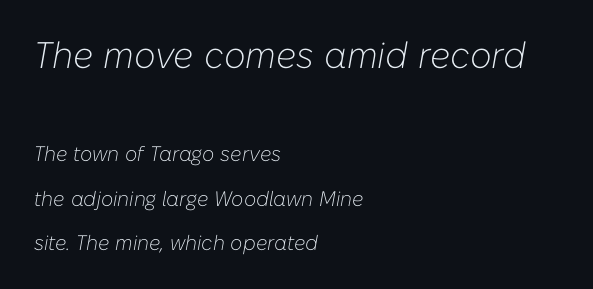
The image shows 37 px light type, italic (leaning right); set left-aligned, loose line spacing (2.12x), normal letter spacing, not underlined; the first (top) block is 1.76x larger; low stroke contrast and a medium x-height.
